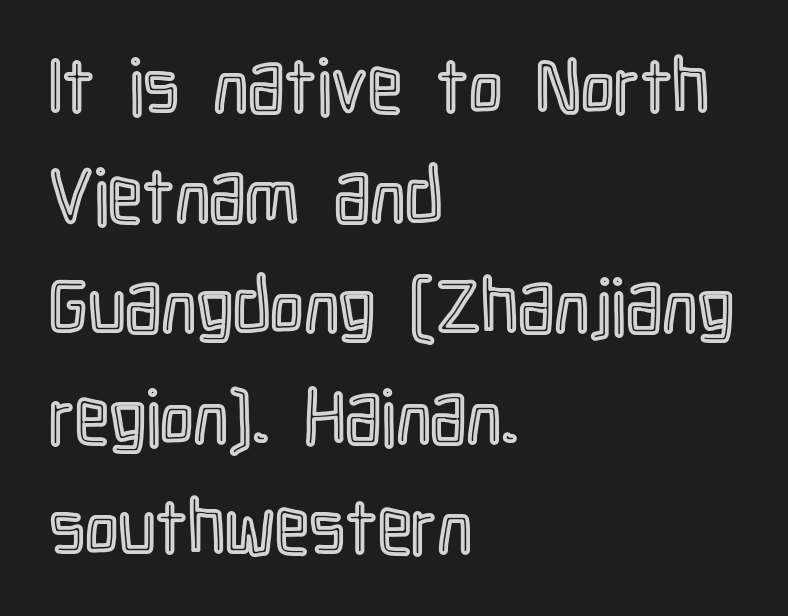
Q: Is the text italic (slanted)? A: No, it is upright.
Q: Is the text underlined? A: No.
Q: How is the paragraph aligned? A: Left-aligned.
Q: Is the spacing between letters normal or unusually wide? A: Normal.
Q: Is the spacing between lines tight, normal or loose? A: Normal.
Q: Width (condensed, normal, or wide)? A: Condensed.
Q: x-height? A: Medium.
Q: Monospaced? A: No.
